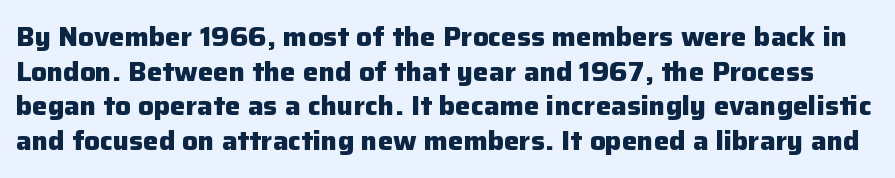
The image shows 26 px bold type, upright; set normal line spacing (1.33x), normal letter spacing, not underlined.
